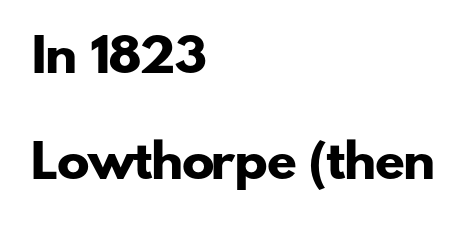
Students, note that the glyphs here touch the page at normal intervals. The passage shown is typed in a proportional face where columns would drift. Is the block centered? No — it sits flush against the left margin. Quick note: interline space is abundant.
